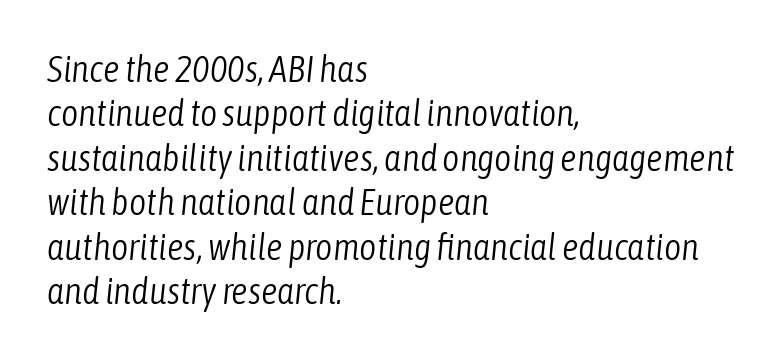
{"italic": "yes", "lean": "right", "slant_degrees": 6, "bold": "no", "weight": "light", "width": "condensed", "stroke_contrast": "low", "x_height": "medium", "monospaced": "no", "underline": "no", "align": "left", "line_spacing_ratio": 1.2, "letter_spacing": "normal", "letter_spacing_em": 0.0, "glyph_px": 37}
